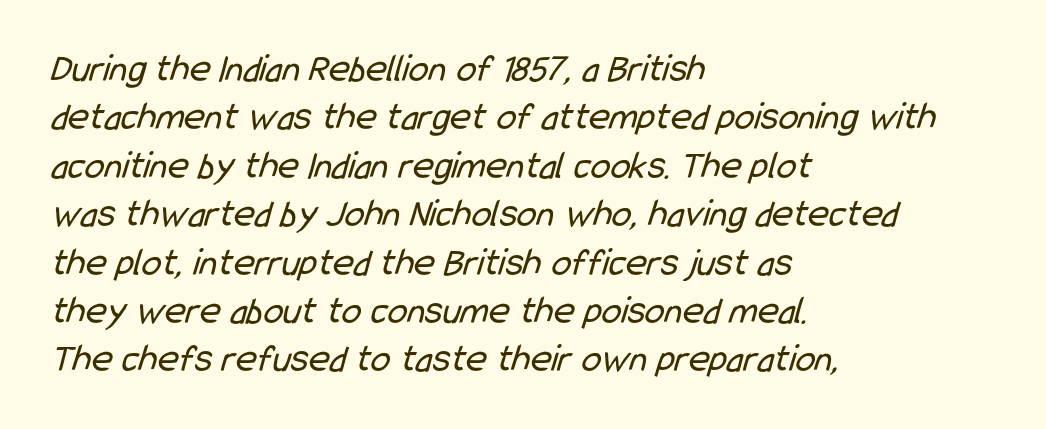
{"serif": "no", "bold": "no", "weight": "regular", "width": "condensed", "stroke_contrast": "low", "x_height": "medium", "monospaced": "no", "underline": "no", "align": "left", "line_spacing_ratio": 1.21, "letter_spacing": "normal", "letter_spacing_em": 0.0, "glyph_px": 40}
